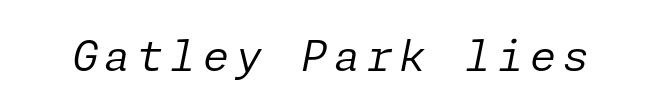
Is the type heavy? It reads as light-to-regular instead. Posture: slanted. Rule under the text: the space is simply empty.
